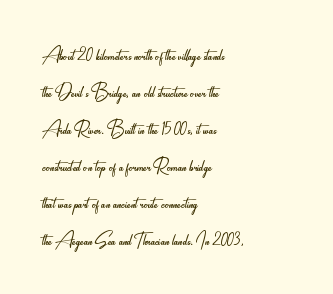
Q: Is the text bold? A: No.
Q: Is the text italic (slanted)? A: Yes.
Q: Is the text underlined? A: No.
Q: How is the paragraph aligned? A: Left-aligned.
Q: Is the spacing between letters normal or unusually wide? A: Normal.
Q: Is the spacing between lines tight, normal or loose? A: Normal.
